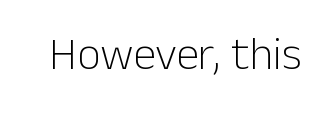
{"serif": "no", "italic": "no", "bold": "no", "weight": "light", "width": "normal", "stroke_contrast": "low", "x_height": "medium", "monospaced": "no", "underline": "no", "letter_spacing": "normal", "letter_spacing_em": 0.0, "glyph_px": 46}
